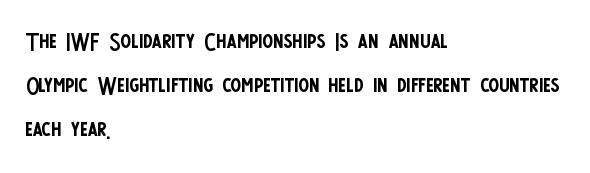
{"serif": "no", "italic": "no", "bold": "no", "weight": "regular", "width": "condensed", "stroke_contrast": "low", "x_height": "large", "monospaced": "no", "underline": "no", "align": "left", "line_spacing": "normal", "line_spacing_ratio": 1.37, "letter_spacing": "normal", "letter_spacing_em": 0.0, "glyph_px": 32}
